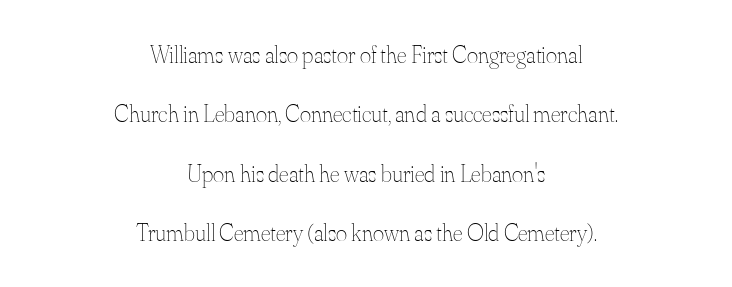
{"italic": "no", "bold": "no", "underline": "no", "align": "center", "line_spacing": "loose", "line_spacing_ratio": 2.47, "letter_spacing": "normal", "letter_spacing_em": 0.0, "glyph_px": 24}
